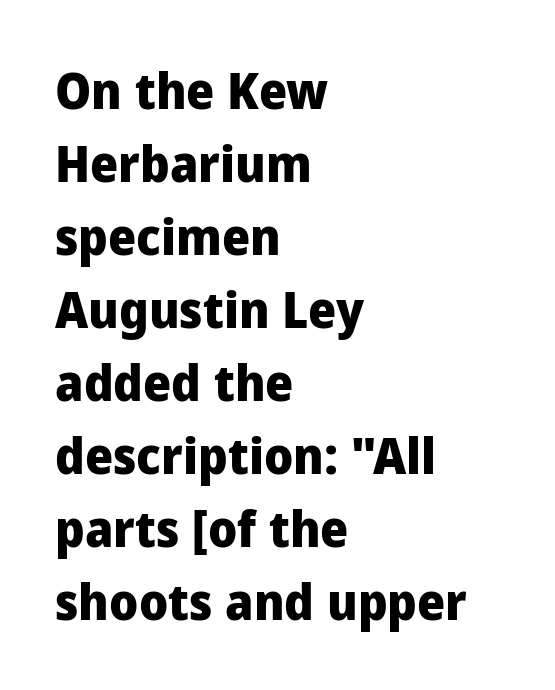
This sample has the flowing, uneven cadence of proportional lettering. These lines keep a tight, regular rhythm from letter to letter. Grotesque or geometric, the face here clearly has no serifs. The glyphs are unaccompanied by any horizontal stroke below them. The lettering holds an erect, upright posture throughout. Reading down the column, the eye jumps a familiar distance to each next line.
